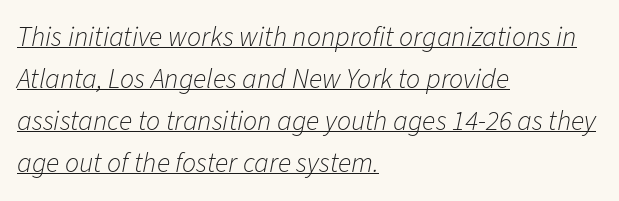
The image shows 28 px light type, italic (leaning right); set left-aligned, normal line spacing (1.5x), normal letter spacing, underlined; low stroke contrast and a medium x-height.
